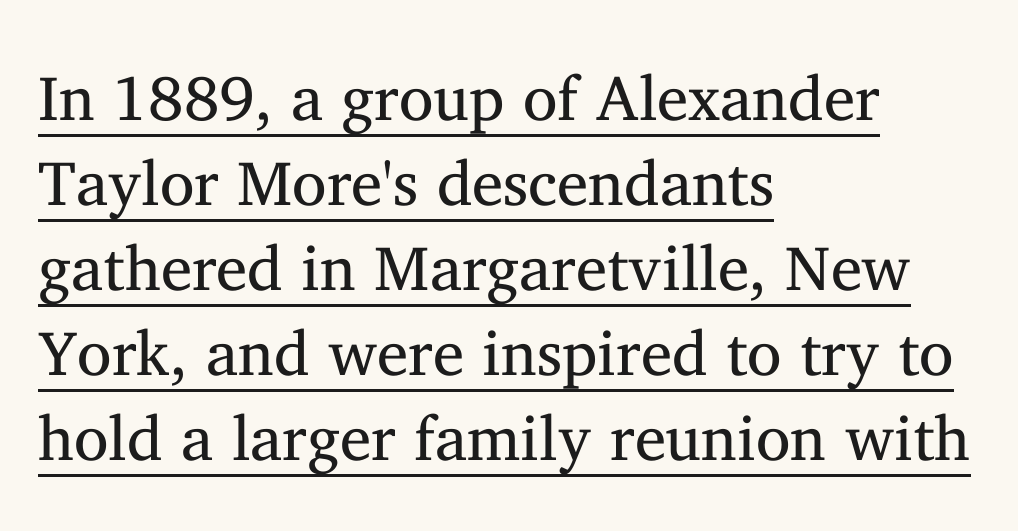
Is the letter spacing exaggerated? No — it looks like the ordinary default. Each new line begins a customary step beneath the previous one. Proportional: the letters do not fall into vertical columns. One-word summary of the alignment: left. This sample uses a serif face. Glance below the letters and you will spot a drawn line.
